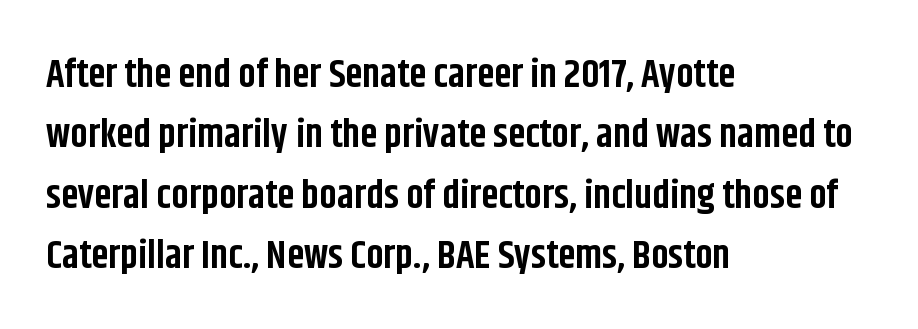
No word sits above an underline. The passage shown stacks its lines at a standard gap. Compared with typical body copy, the letter spacing here is the same. Grotesque or geometric, the face here clearly has no serifs. Bold? Absolutely — the strokes are thick and heavy. The typography opts for an upright posture over an oblique one.
